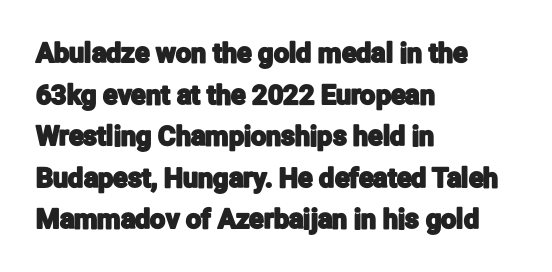
{"italic": "no", "underline": "no", "align": "left", "line_spacing": "normal", "line_spacing_ratio": 1.54, "letter_spacing": "normal", "letter_spacing_em": 0.0, "glyph_px": 27}
